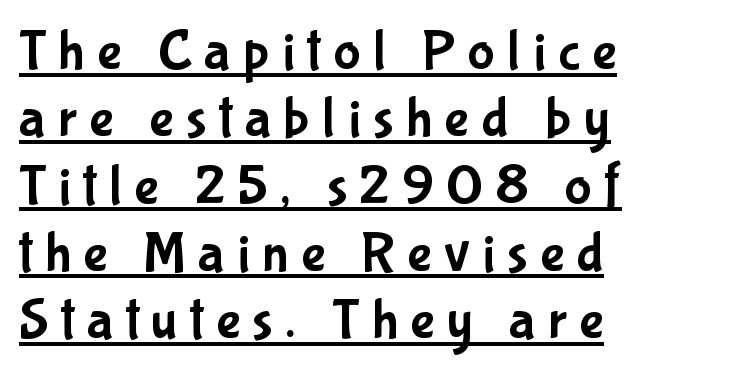
The image shows 57 px condensed sans-serif type, upright; set left-aligned, line spacing 1.18x, unusually wide letter spacing (+0.22 em), underlined; low stroke contrast and a medium x-height.
